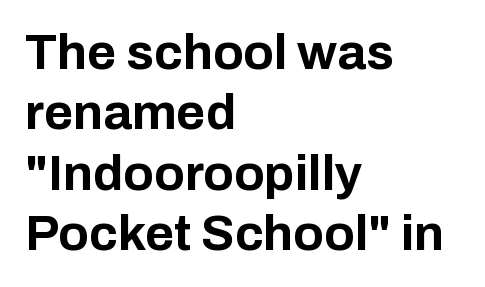
{"serif": "no", "italic": "no", "bold": "yes", "weight": "bold", "width": "normal", "stroke_contrast": "low", "x_height": "medium", "monospaced": "no", "underline": "no", "align": "left", "line_spacing_ratio": 1.21, "letter_spacing": "normal", "letter_spacing_em": 0.0, "glyph_px": 50}
